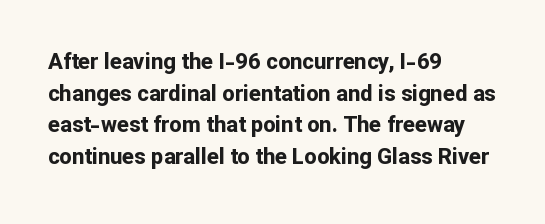
The image shows 22 px bold type, upright; set left-aligned, normal line spacing (1.44x), normal letter spacing, not underlined.
